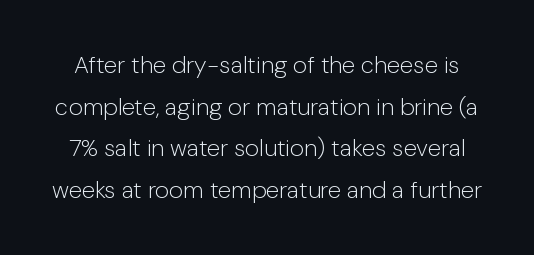
The image shows 24 px text type, upright; set line spacing 1.73x, normal letter spacing, not underlined.
